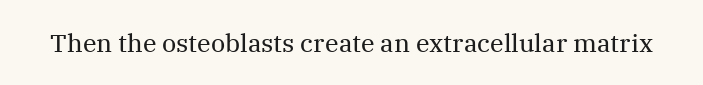
{"italic": "no", "bold": "no", "underline": "no", "letter_spacing": "normal", "letter_spacing_em": 0.0, "glyph_px": 25}
